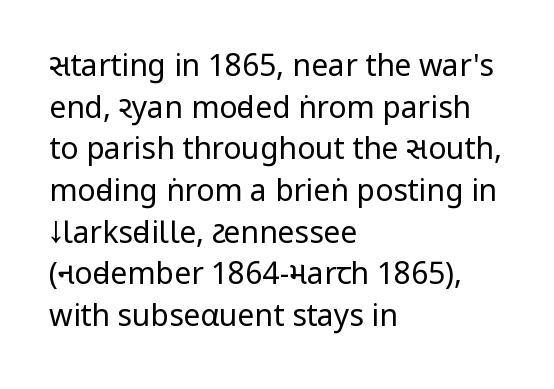
{"serif": "no", "italic": "no", "bold": "no", "weight": "regular", "width": "condensed", "stroke_contrast": "low", "underline": "no", "align": "left", "line_spacing": "normal", "line_spacing_ratio": 1.39, "letter_spacing": "normal", "letter_spacing_em": 0.0, "glyph_px": 30}
